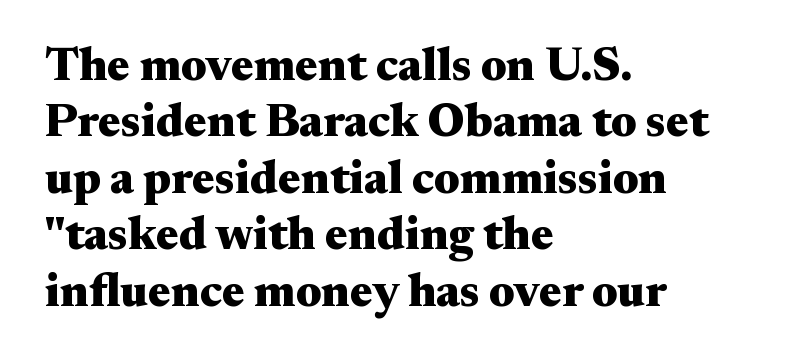
Q: Is the text bold? A: Yes.
Q: Is the text italic (slanted)? A: No, it is upright.
Q: Is the typeface a serif or a sans-serif typeface? A: Serif.
Q: Is the text underlined? A: No.
Q: How is the paragraph aligned? A: Left-aligned.
Q: Is the spacing between letters normal or unusually wide? A: Normal.
Q: Width (condensed, normal, or wide)? A: Wide.
Q: Stroke contrast? A: Medium.
Q: x-height? A: Small.
Q: Monospaced? A: No.
